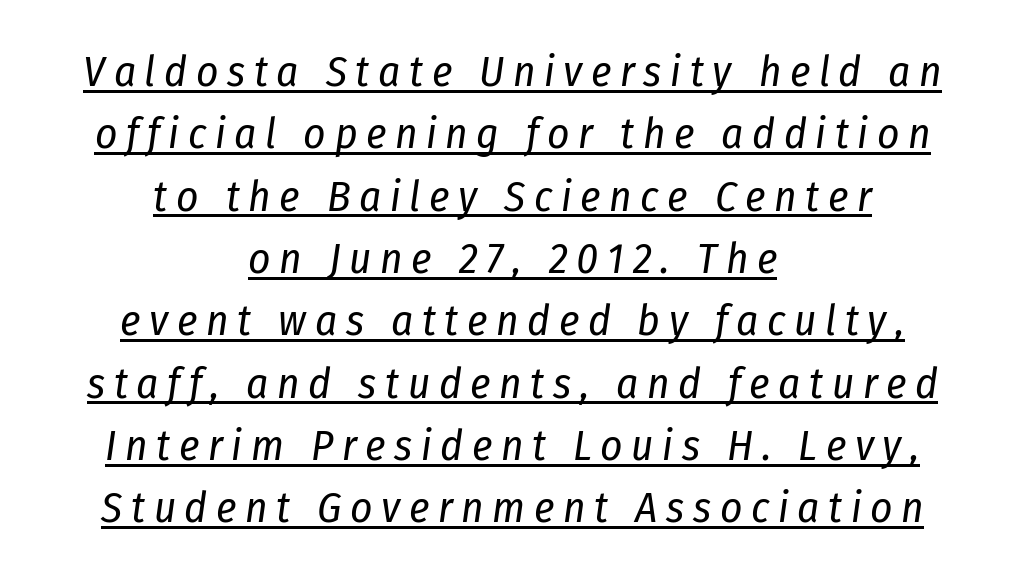
{"italic": "yes", "lean": "right", "slant_degrees": 8, "bold": "no", "weight": "regular", "width": "condensed", "stroke_contrast": "low", "x_height": "medium", "monospaced": "no", "underline": "yes", "align": "center", "line_spacing": "normal", "line_spacing_ratio": 1.45, "letter_spacing": "wide", "letter_spacing_em": 0.2, "glyph_px": 43}
